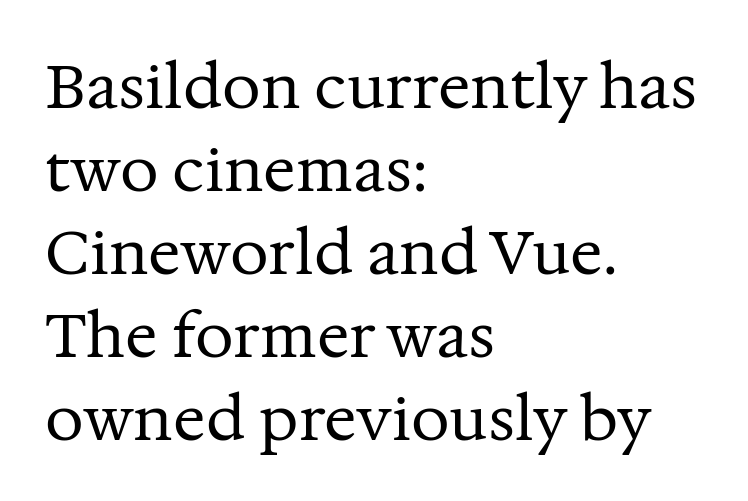
A normal amount of white space separates one row of letters from the next. Nothing unusual about the tracking: characters are spaced as the font intends. Think of a printed novel: that variable character pitch is what you see here. Designer's note — italics off, roman on. One-word summary of the alignment: left.
